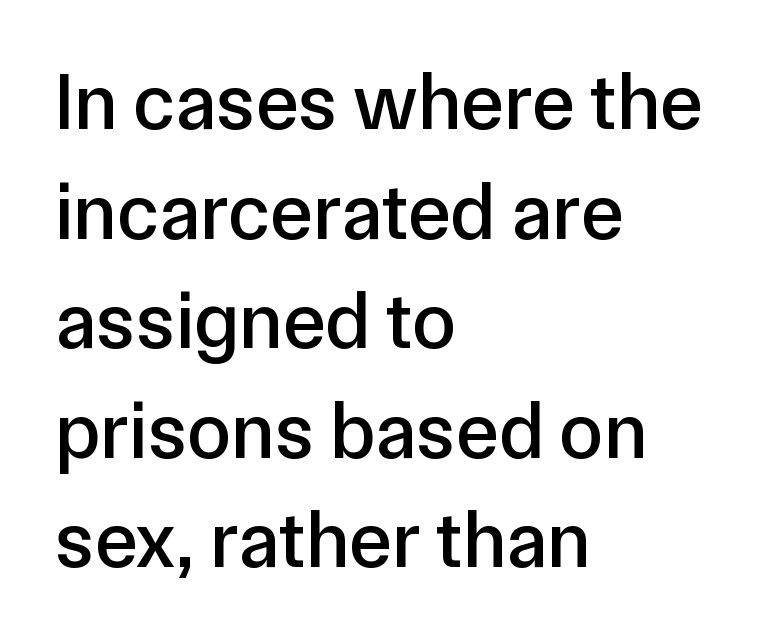
The image shows 80 px sans-serif type, upright; set left-aligned, normal line spacing (1.37x), normal letter spacing, not underlined; low stroke contrast and a medium x-height.
